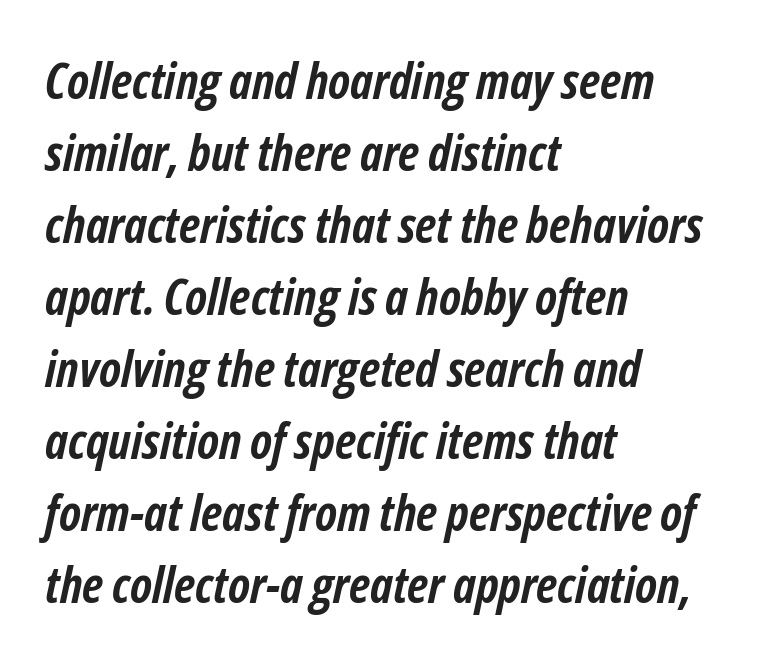
The image shows 50 px semibold, condensed type, italic (leaning right); set left-aligned, normal line spacing (1.44x), normal letter spacing, not underlined; low stroke contrast and a medium x-height.
